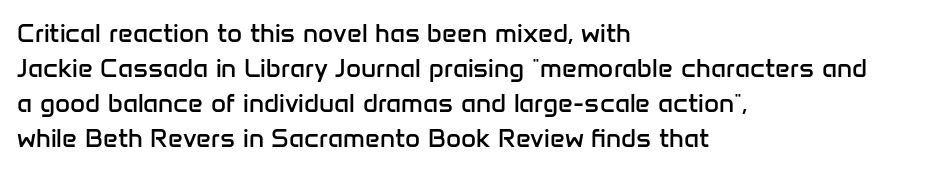
The image shows 26 px text type, upright; set left-aligned, normal line spacing (1.34x), normal letter spacing, not underlined.
